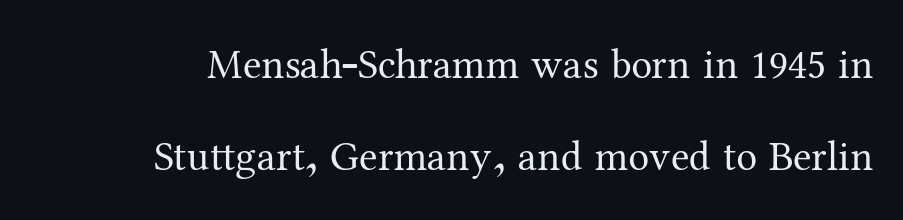
{"serif": "yes", "italic": "no", "bold": "no", "weight": "regular", "width": "normal", "stroke_contrast": "medium", "x_height": "medium", "monospaced": "no", "underline": "no", "line_spacing": "loose", "line_spacing_ratio": 2.2, "letter_spacing": "normal", "letter_spacing_em": 0.0, "glyph_px": 42}
